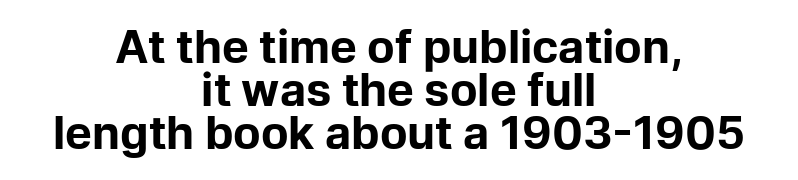
The image shows 45 px bold sans-serif type, upright; set centered, tight line spacing (0.96x), normal letter spacing, not underlined; low stroke contrast and a medium x-height.
